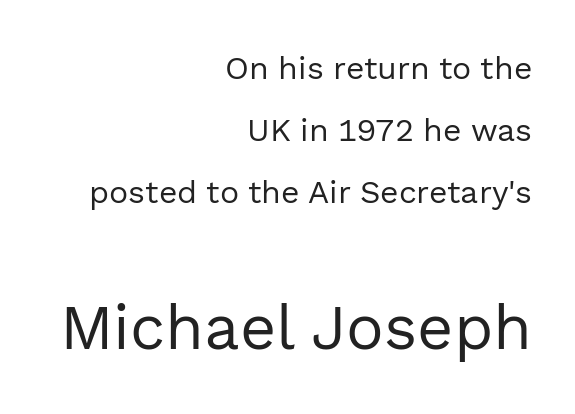
{"serif": "no", "italic": "no", "bold": "no", "weight": "regular", "width": "normal", "x_height": "medium", "monospaced": "no", "underline": "no", "align": "right", "line_spacing": "loose", "line_spacing_ratio": 1.93, "letter_spacing": "normal", "letter_spacing_em": 0.0, "larger_block": "second", "size_ratio": 1.97, "glyph_px": 63}
